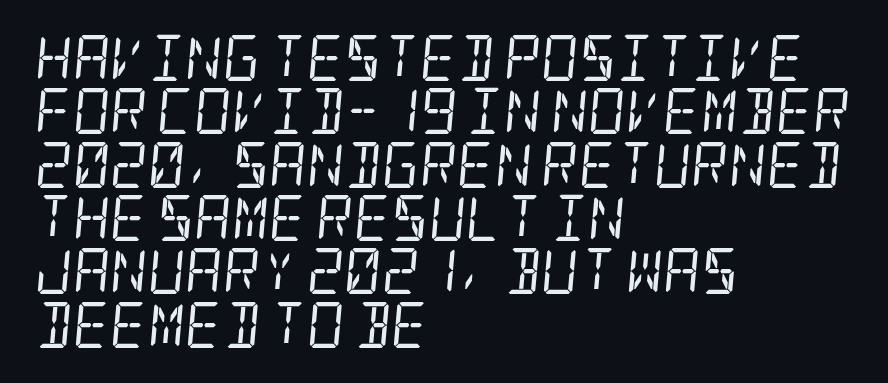
The foot of each line stays bare and open. Observe the serifs anchoring each vertical stroke in this sample. An italicized treatment has been applied to the whole sample. The paragraph shown leans on its left margin.
